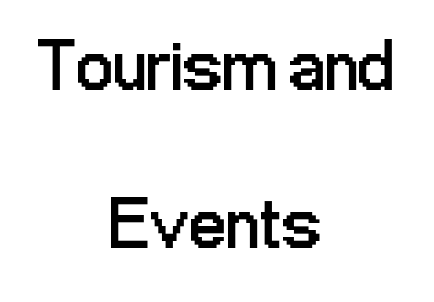
The image shows 73 px regular-weight, condensed sans-serif type, upright; set centered, loose line spacing (2.17x), normal letter spacing, not underlined; low stroke contrast and a medium x-height.
